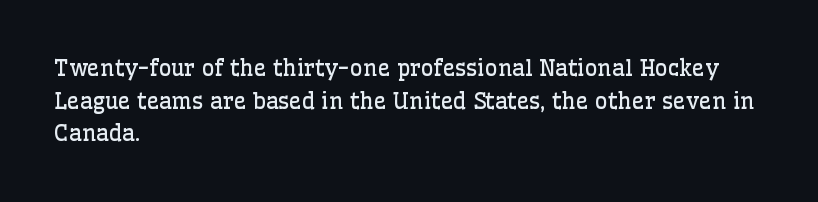
Q: Is the text bold? A: No.
Q: Is the text italic (slanted)? A: No, it is upright.
Q: Is the text underlined? A: No.
Q: How is the paragraph aligned? A: Left-aligned.
Q: Is the spacing between letters normal or unusually wide? A: Normal.
Q: Is the spacing between lines tight, normal or loose? A: Normal.
